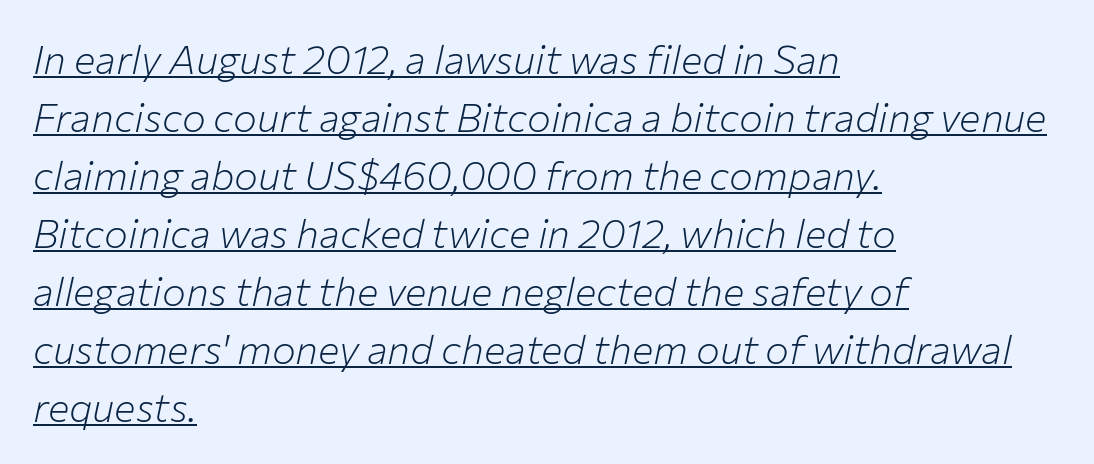
The image shows 40 px light type, italic (leaning right); set left-aligned, normal line spacing (1.45x), normal letter spacing, underlined; low stroke contrast and a medium x-height.
